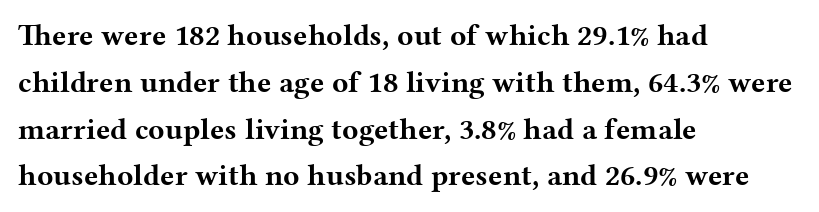
Q: Is the text bold? A: Yes.
Q: Is the text italic (slanted)? A: No, it is upright.
Q: Is the typeface a serif or a sans-serif typeface? A: Serif.
Q: Is the text underlined? A: No.
Q: How is the paragraph aligned? A: Left-aligned.
Q: Is the spacing between letters normal or unusually wide? A: Normal.
Q: Is the spacing between lines tight, normal or loose? A: Normal.
Q: Width (condensed, normal, or wide)? A: Wide.
Q: Stroke contrast? A: Medium.
Q: x-height? A: Medium.
Q: Monospaced? A: No.
